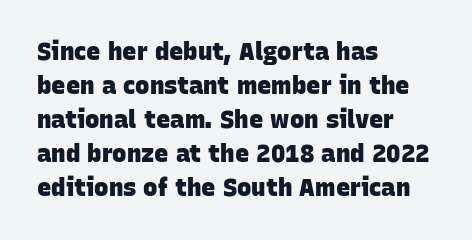
{"bold": "yes", "underline": "no", "align": "left", "line_spacing": "normal", "line_spacing_ratio": 1.42, "letter_spacing": "normal", "letter_spacing_em": 0.0, "glyph_px": 24}
